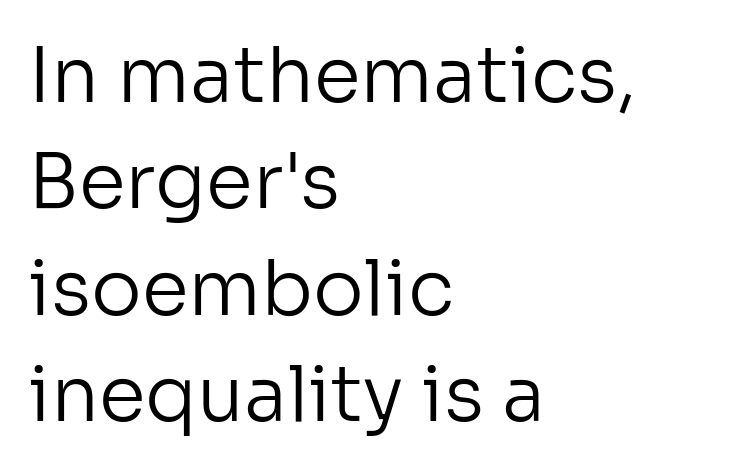
The image shows 76 px regular-weight sans-serif type, upright; set left-aligned, normal line spacing (1.4x), normal letter spacing, not underlined; low stroke contrast and a medium x-height.
